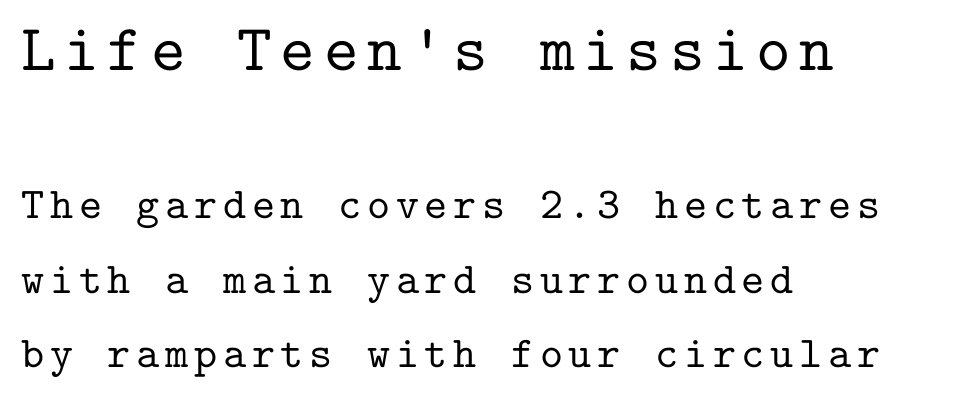
{"serif": "yes", "italic": "no", "width": "normal", "stroke_contrast": "low", "x_height": "medium", "monospaced": "yes", "underline": "no", "align": "left", "line_spacing": "normal", "line_spacing_ratio": 1.69, "larger_block": "first", "size_ratio": 1.5, "glyph_px": 66}
